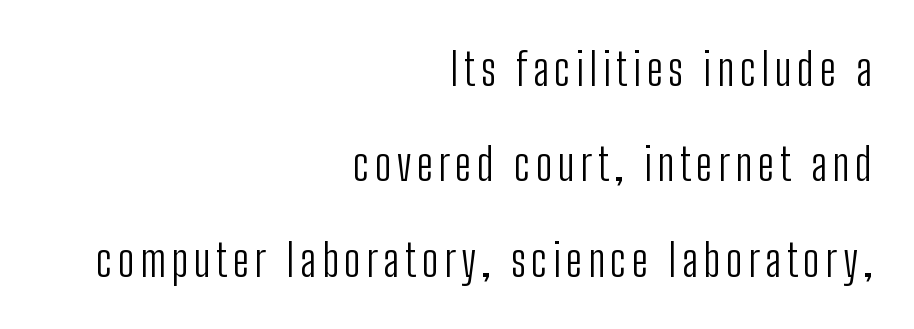
The image shows 44 px light, condensed sans-serif type, upright; set right-aligned, loose line spacing (2.17x), not underlined; low stroke contrast and a medium x-height.
